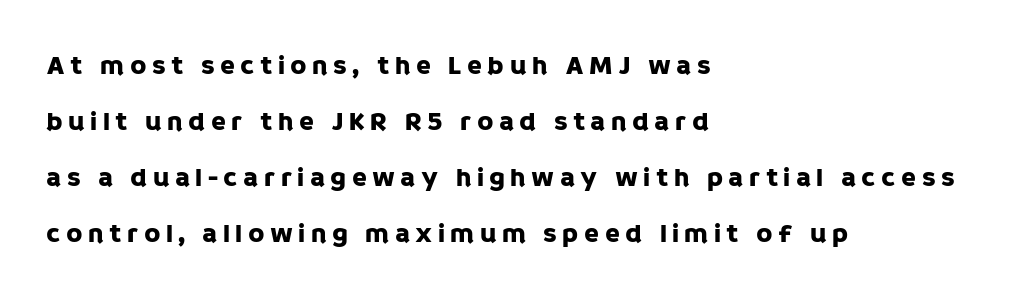
Q: Is the text italic (slanted)? A: No, it is upright.
Q: Is the text underlined? A: No.
Q: How is the paragraph aligned? A: Left-aligned.
Q: Is the spacing between letters normal or unusually wide? A: Unusually wide.
Q: Is the spacing between lines tight, normal or loose? A: Loose.
